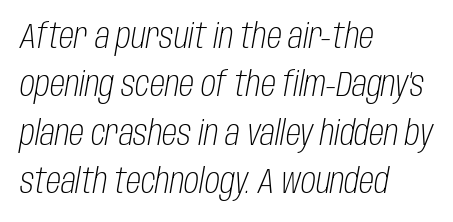
Nobody touched the tracking dial on this one. The passage shown is not bold in any degree. Words float on clear page, feet unadorned. These lines are rendered in a variable-pitch font. Interline gaps are of average width in this sample. Reading down the block, your eye returns to a fixed left position each line.
